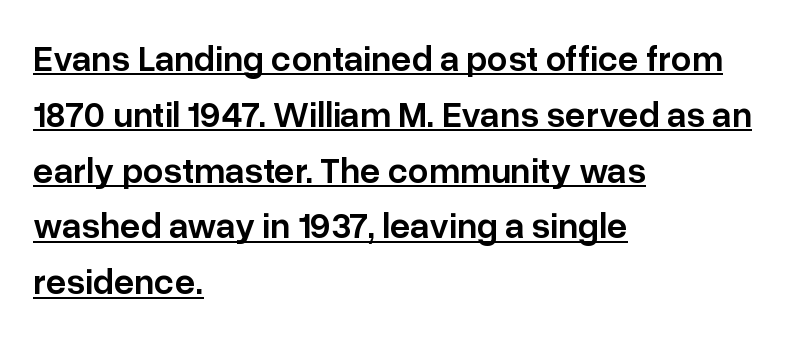
{"serif": "no", "italic": "no", "bold": "semi", "weight": "semibold", "width": "normal", "stroke_contrast": "low", "x_height": "medium", "monospaced": "no", "underline": "yes", "align": "left", "line_spacing": "normal", "line_spacing_ratio": 1.55, "letter_spacing": "normal", "letter_spacing_em": 0.0, "glyph_px": 36}
